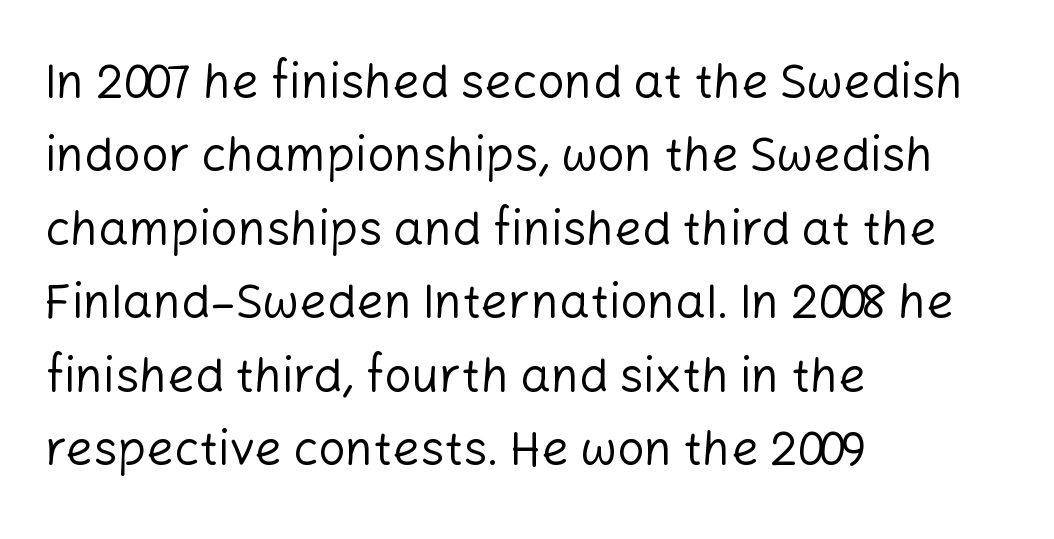
The image shows 48 px regular-weight sans-serif type, upright; set left-aligned, normal line spacing (1.53x), normal letter spacing, not underlined; low stroke contrast and a medium x-height.
